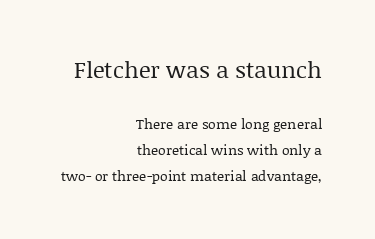
{"italic": "no", "bold": "no", "underline": "no", "align": "right", "line_spacing_ratio": 1.83, "letter_spacing": "normal", "letter_spacing_em": 0.0, "larger_block": "first", "size_ratio": 1.64, "glyph_px": 23}
